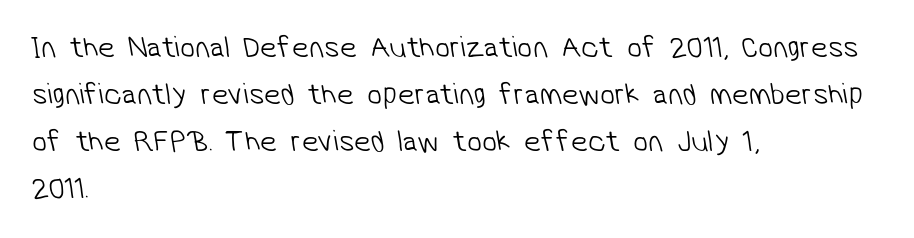
Q: Is the text bold? A: No.
Q: Is the typeface a serif or a sans-serif typeface? A: Sans-serif.
Q: Is the text underlined? A: No.
Q: How is the paragraph aligned? A: Left-aligned.
Q: Is the spacing between letters normal or unusually wide? A: Normal.
Q: Is the spacing between lines tight, normal or loose? A: Normal.
Q: Width (condensed, normal, or wide)? A: Normal.
Q: Stroke contrast? A: Low.
Q: x-height? A: Medium.
Q: Monospaced? A: No.
